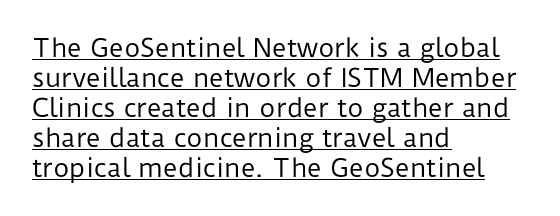
{"italic": "no", "bold": "no", "underline": "yes", "align": "left", "line_spacing_ratio": 1.2, "letter_spacing": "normal", "letter_spacing_em": 0.0, "glyph_px": 25}
